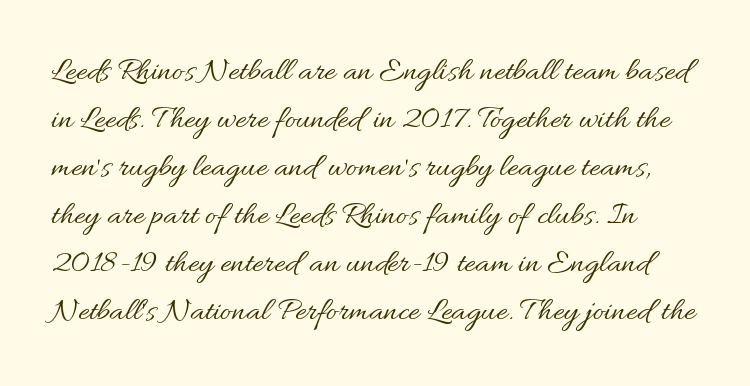
The image shows 34 px regular-weight type; set normal line spacing (1.41x), normal letter spacing, not underlined; medium stroke contrast and a small x-height.
